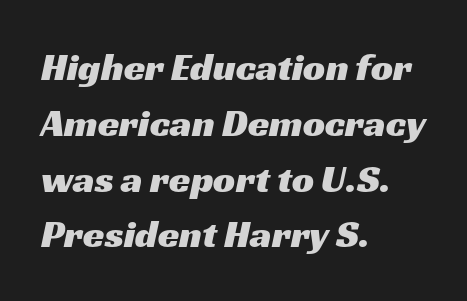
{"serif": "no", "width": "wide", "stroke_contrast": "medium", "x_height": "medium", "monospaced": "no", "underline": "no", "align": "left", "line_spacing": "normal", "line_spacing_ratio": 1.43, "letter_spacing": "normal", "letter_spacing_em": 0.0, "glyph_px": 39}
